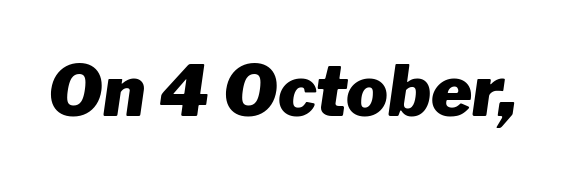
The image shows 70 px heavy type, italic (leaning right); set normal letter spacing, not underlined; low stroke contrast and a medium x-height.
